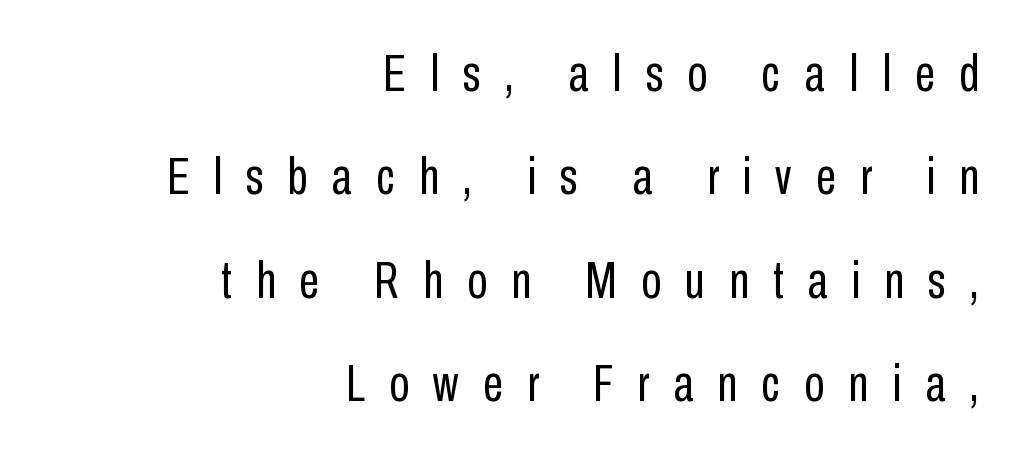
Unmarked baselines from the first word to the last. The designer dialed line spacing up above the default. Short and long lines alike share a common ending point at right. The font is comparable to plain body text, perhaps lighter. Short note: letters widely spaced.
